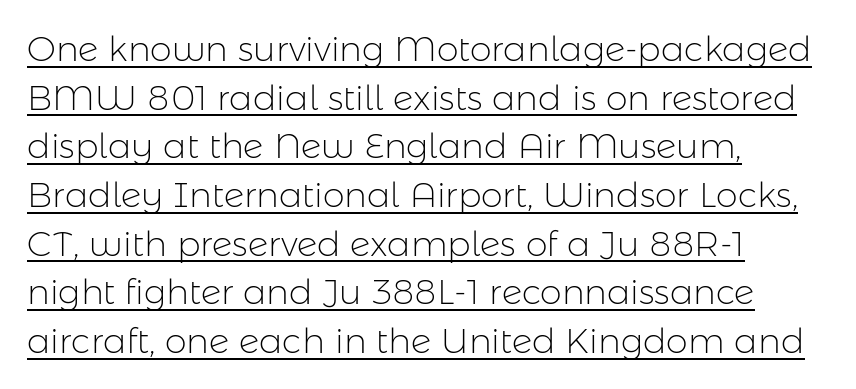
Q: Is the text bold? A: No.
Q: Is the text italic (slanted)? A: No, it is upright.
Q: Is the typeface a serif or a sans-serif typeface? A: Sans-serif.
Q: Is the text underlined? A: Yes.
Q: How is the paragraph aligned? A: Left-aligned.
Q: Is the spacing between letters normal or unusually wide? A: Normal.
Q: Is the spacing between lines tight, normal or loose? A: Normal.
Q: Width (condensed, normal, or wide)? A: Normal.
Q: Stroke contrast? A: Low.
Q: x-height? A: Medium.
Q: Monospaced? A: No.
